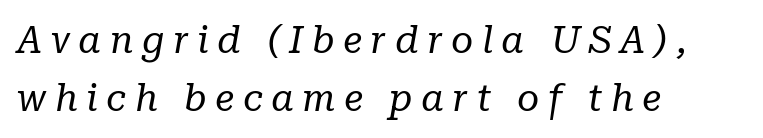
The image shows 38 px regular-weight serif type, italic (leaning right); set left-aligned, normal line spacing (1.52x), unusually wide letter spacing (+0.22 em), not underlined; low stroke contrast and a medium x-height.
